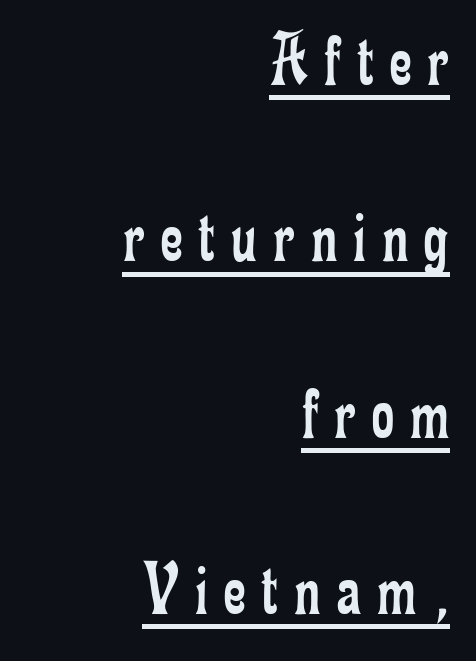
{"serif": "yes", "italic": "no", "bold": "no", "weight": "regular", "width": "condensed", "stroke_contrast": "low", "x_height": "small", "monospaced": "no", "underline": "yes", "align": "right", "line_spacing": "loose", "line_spacing_ratio": 2.29, "letter_spacing": "wide", "letter_spacing_em": 0.21, "glyph_px": 77}
